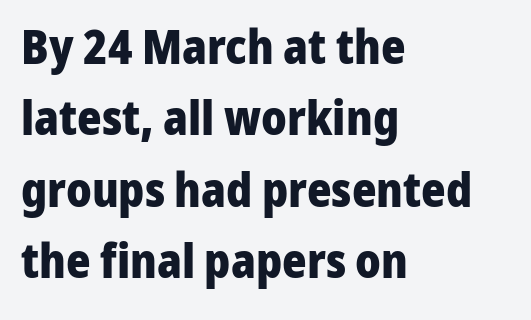
In CSS terms this would be text-align: left. Typographically, this falls in the sans-serif category. The rows are spaced the way most documents space them. No extra tracking has been applied to these lines. Only glyphs here, with clear space below each row. The typesetting leans heavy: a genuine bold.
